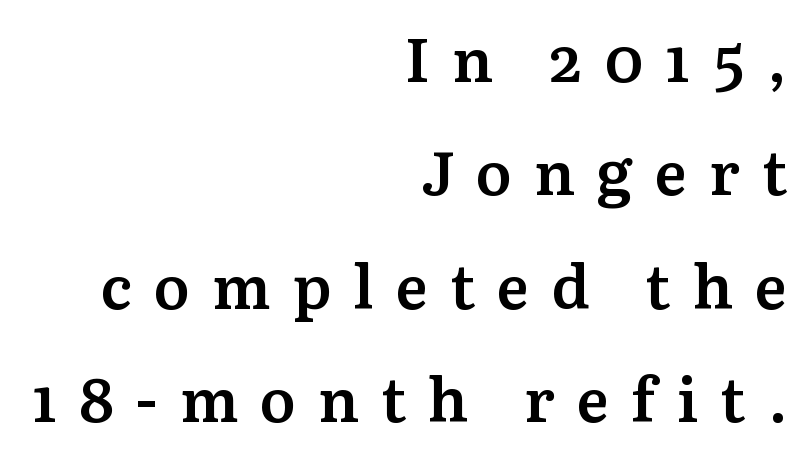
Q: Is the text bold? A: Semi-bold.
Q: Is the text italic (slanted)? A: No, it is upright.
Q: Is the typeface a serif or a sans-serif typeface? A: Serif.
Q: Is the text underlined? A: No.
Q: How is the paragraph aligned? A: Right-aligned.
Q: Is the spacing between letters normal or unusually wide? A: Unusually wide.
Q: Width (condensed, normal, or wide)? A: Normal.
Q: Stroke contrast? A: Medium.
Q: x-height? A: Medium.
Q: Monospaced? A: No.
